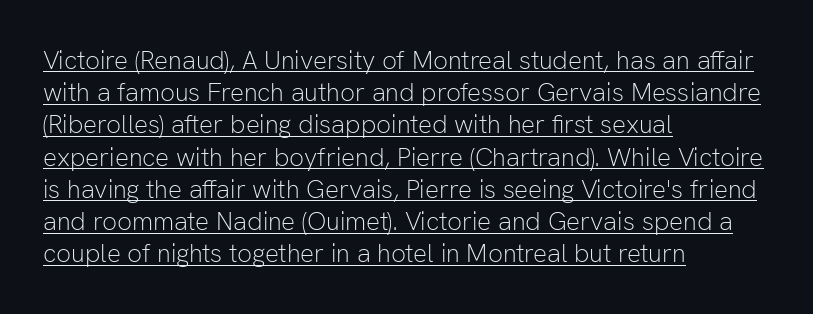
No italicization has been applied; the sample stays upright. Weight: regular or lighter. In CSS terms this would be text-align: left. Nothing unusual about the tracking: characters are spaced as the font intends.
